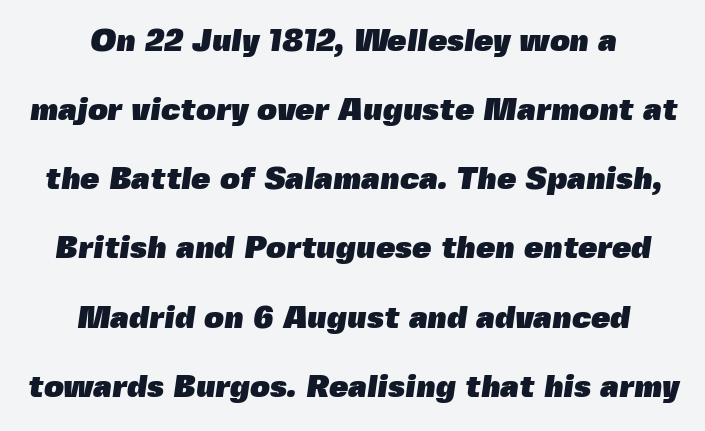
The image shows 31 px heavy sans-serif type; set loose line spacing (2.23x), normal letter spacing, not underlined; a medium x-height.
